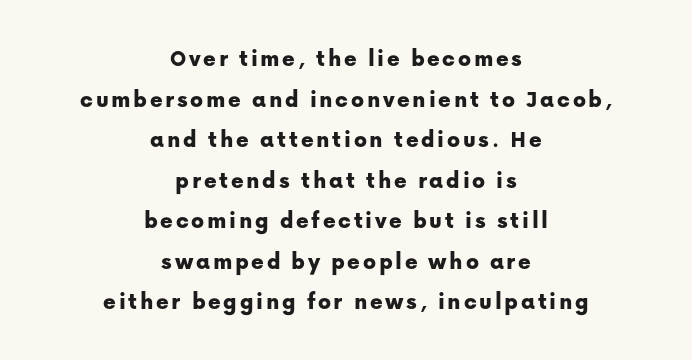
The image shows 24 px text type, upright; set centered, normal line spacing (1.69x), not underlined.
